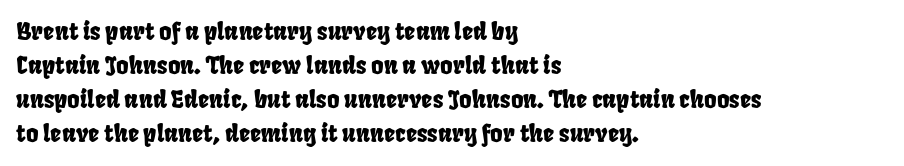
Successive baselines arrive at the customary interval. Caption: multi-line text, flush left, ragged right. Honestly, there is no underline to notice here at all. Letter spacing: default.
